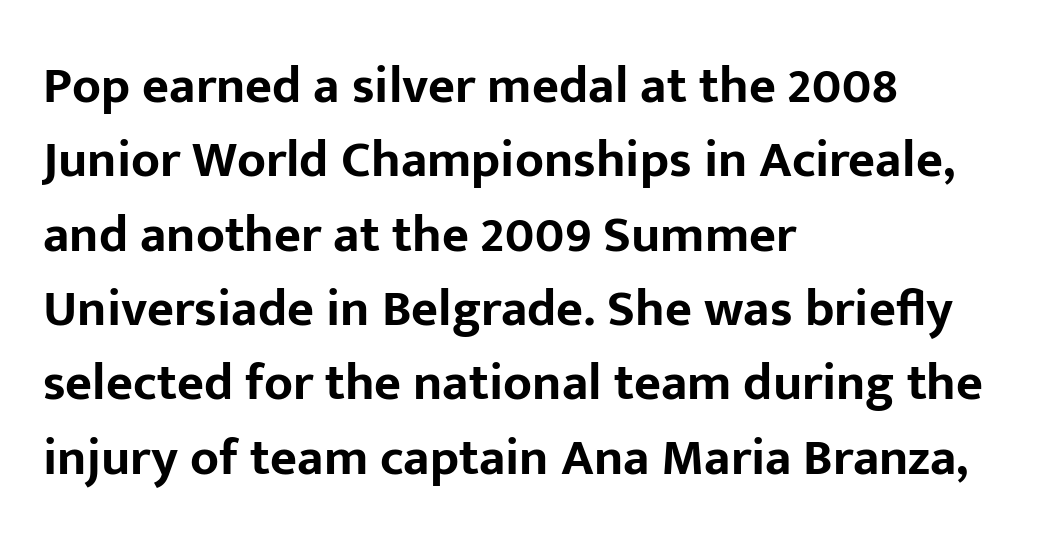
In terms of posture, this sample is upright. Regarding leading, the lines here are spaced in the standard way. These lines keep a tight, regular rhythm from letter to letter. I'd describe the lettering as bold — thick and assertive. Compared with a centered layout, this one pins lines to the left instead.
